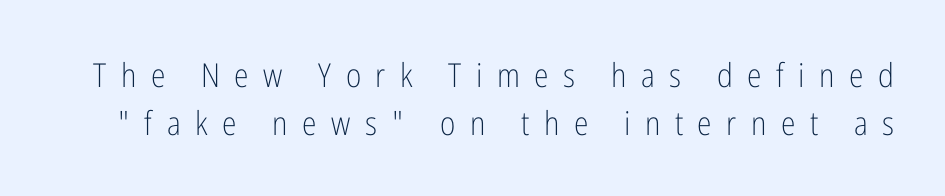
Line spacing here is normal. What stands out about the letter spacing? Its width — letters are far apart. The text was rendered using a sans face with plain stroke endings. If you drew a line through each stem, it would be perfectly vertical. The zone under the glyphs is completely vacant.
